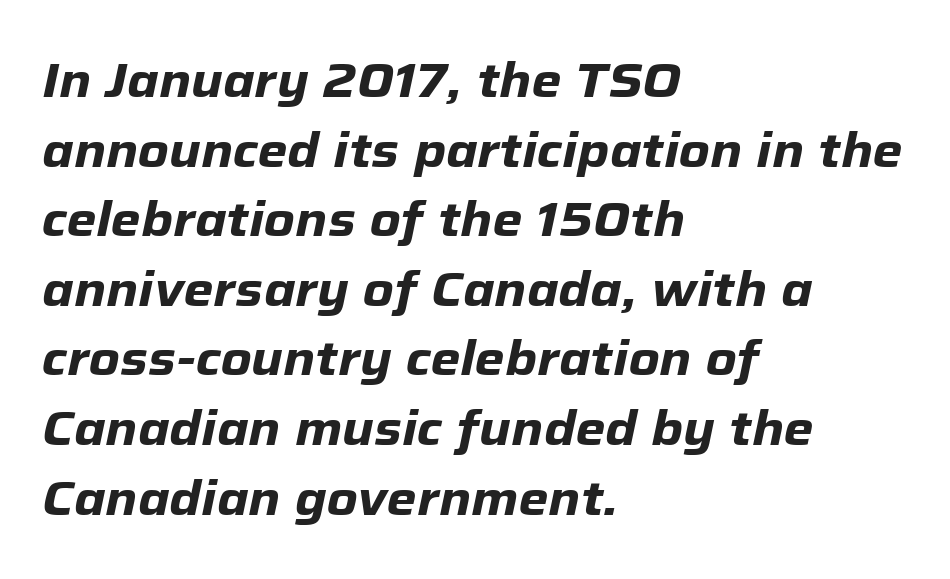
Q: Is the text bold? A: Yes.
Q: Is the text italic (slanted)? A: Yes, it leans right by about 12 degrees.
Q: Is the text underlined? A: No.
Q: How is the paragraph aligned? A: Left-aligned.
Q: Is the spacing between letters normal or unusually wide? A: Normal.
Q: Is the spacing between lines tight, normal or loose? A: Normal.
Q: Width (condensed, normal, or wide)? A: Normal.
Q: Stroke contrast? A: Low.
Q: x-height? A: Medium.
Q: Monospaced? A: No.
